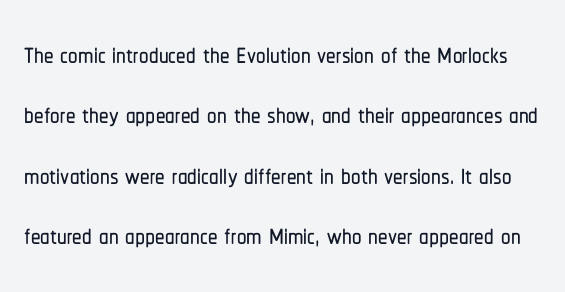
Q: Is the text italic (slanted)? A: No, it is upright.
Q: Is the typeface a serif or a sans-serif typeface? A: Sans-serif.
Q: Is the text underlined? A: No.
Q: Is the spacing between letters normal or unusually wide? A: Normal.
Q: Is the spacing between lines tight, normal or loose? A: Normal.
Q: Width (condensed, normal, or wide)? A: Condensed.
Q: Stroke contrast? A: Low.
Q: x-height? A: Medium.
Q: Monospaced? A: No.
